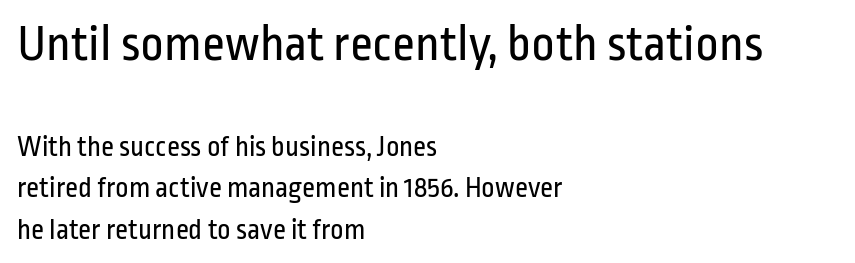
The image shows 51 px regular-weight, condensed sans-serif type, upright; set left-aligned, normal line spacing (1.43x), normal letter spacing, not underlined; the first (top) block is 1.76x larger; low stroke contrast and a medium x-height.
